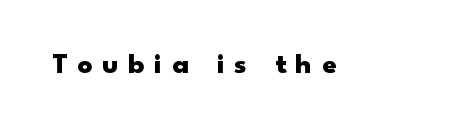
Substantial extra tracking has been applied to these lines. A typesetter would call this proportional, since set widths differ per character. Type style note: lacks serifs. The face used here has the dense, thick strokes of a bold. The passage shown is not underscored anywhere. Ascenders rise straight up at ninety degrees.
